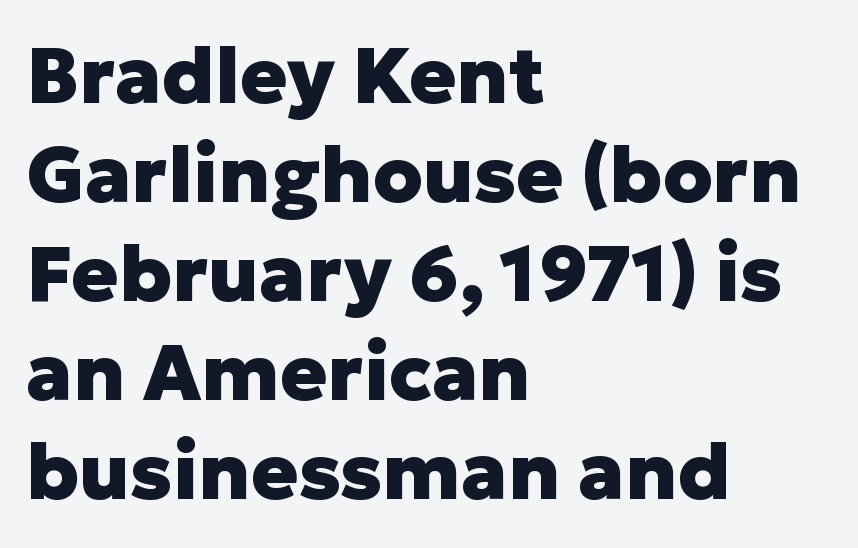
Nothing sits at the stroke ends, so this counts as sans-serif. Proportional: the letters do not fall into vertical columns. The rendering uses a bold face; every stroke is thick and dark. Horizontal bands of white between lines are of average thickness.
